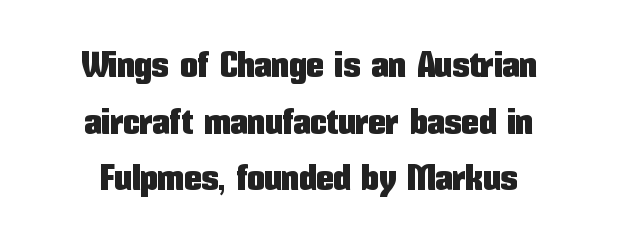
The letters stand straight up with perfectly vertical stems. The rendering shows plain stroke endings on the letterforms — a sans-serif design. The face used here is rendered with its standard letterfit. Successive baselines arrive at the customary interval. Unmarked baselines from the first word to the last. Here the designer chose a conventional face with non-uniform glyph widths.
